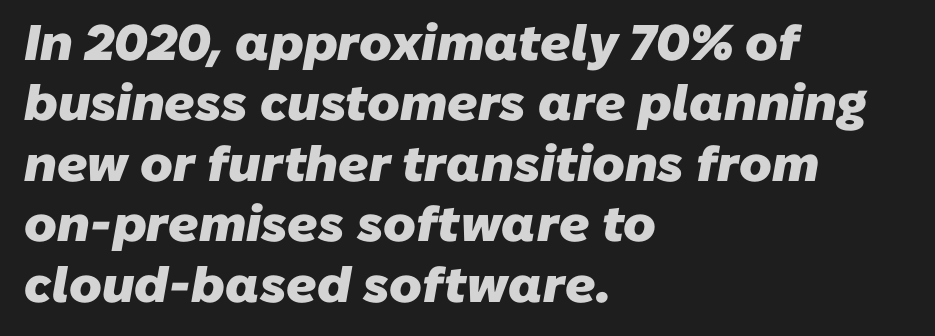
The image shows 50 px heavy sans-serif type; set left-aligned, line spacing 1.21x, normal letter spacing, not underlined; low stroke contrast and a medium x-height.
